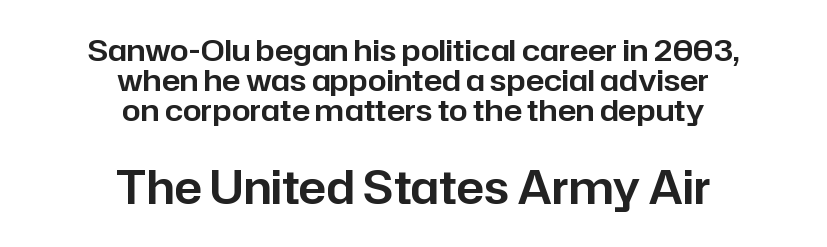
The image shows 45 px sans-serif type, upright; set centered, tight line spacing (1.0x), normal letter spacing, not underlined; the second (bottom) block is 1.5x larger; low stroke contrast and a medium x-height.
